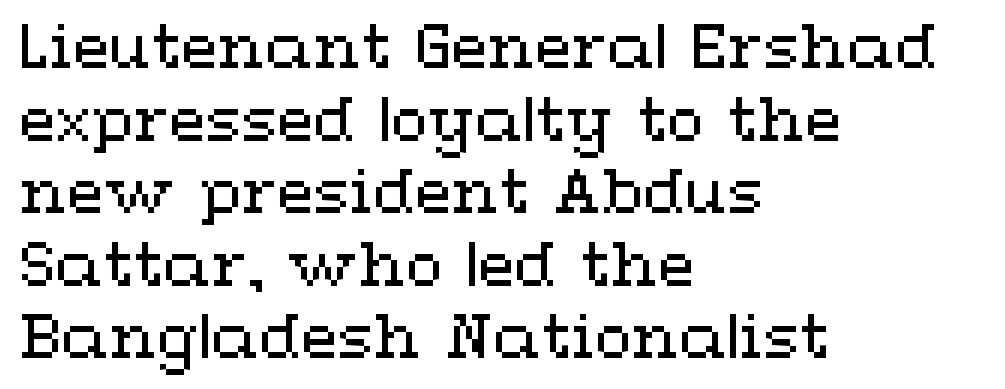
Q: Is the text bold? A: No.
Q: Is the text italic (slanted)? A: No, it is upright.
Q: Is the text underlined? A: No.
Q: How is the paragraph aligned? A: Left-aligned.
Q: Is the spacing between letters normal or unusually wide? A: Normal.
Q: Width (condensed, normal, or wide)? A: Wide.
Q: Stroke contrast? A: Medium.
Q: x-height? A: Medium.
Q: Monospaced? A: No.
